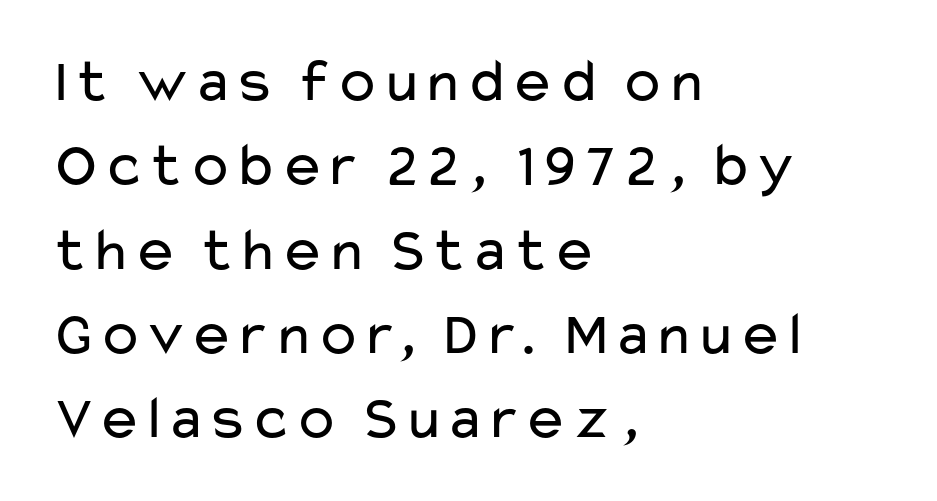
The image shows 62 px regular-weight, wide sans-serif type, upright; set left-aligned, normal line spacing (1.36x), normal letter spacing, not underlined; low stroke contrast and a medium x-height.
